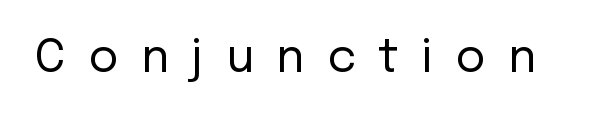
Think of a printed novel: that variable character pitch is what you see here. The specimen reads as upright at a glance. Note: no serifs on the glyphs. Weight: regular or lighter. Caption: expanded tracking, letters set apart. A bare baseline throughout the passage.
